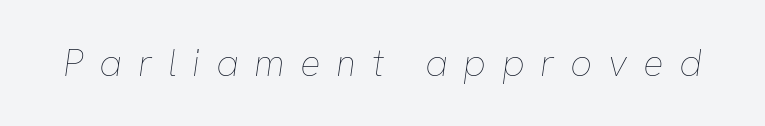
The image shows 38 px thin type, italic (leaning right); set unusually wide letter spacing (+0.41 em), not underlined; low stroke contrast and a medium x-height.
